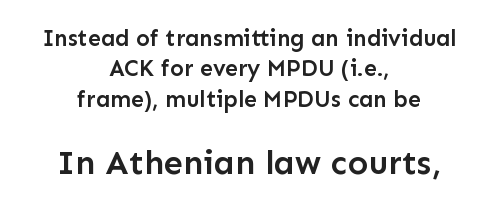
The face used here is proportionally spaced, like ordinary book or web type. Descender tails drop into unmarked territory. Vertical strokes here are truly vertical. The letterforms sit shoulder to shoulder at normal distance. The characters look somewhat weighty, a semibold short of true bold. What's the leading like? Ordinary, nothing unusual.
